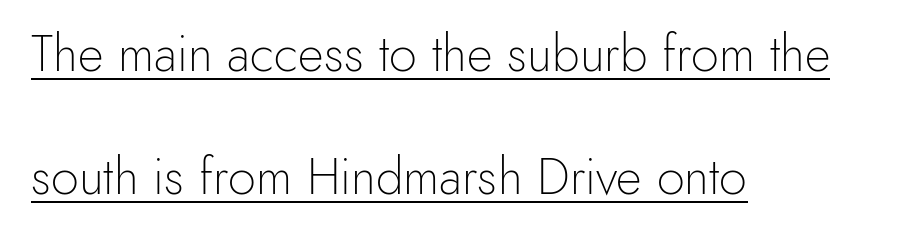
Q: Is the text bold? A: No.
Q: Is the text italic (slanted)? A: No, it is upright.
Q: Is the typeface a serif or a sans-serif typeface? A: Sans-serif.
Q: Is the text underlined? A: Yes.
Q: How is the paragraph aligned? A: Left-aligned.
Q: Is the spacing between letters normal or unusually wide? A: Normal.
Q: Is the spacing between lines tight, normal or loose? A: Loose.
Q: Width (condensed, normal, or wide)? A: Normal.
Q: x-height? A: Small.
Q: Monospaced? A: No.
